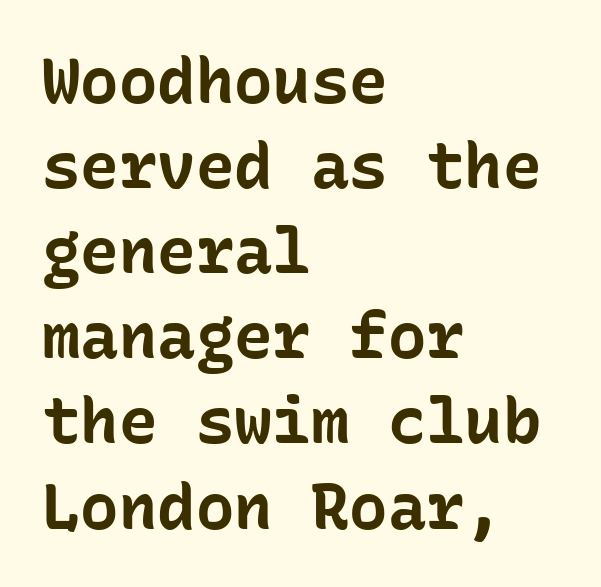
{"serif": "no", "italic": "no", "bold": "yes", "weight": "bold", "width": "normal", "stroke_contrast": "low", "x_height": "medium", "monospaced": "yes", "underline": "no", "align": "left", "line_spacing": "normal", "line_spacing_ratio": 1.33, "letter_spacing": "normal", "letter_spacing_em": 0.0, "glyph_px": 64}
